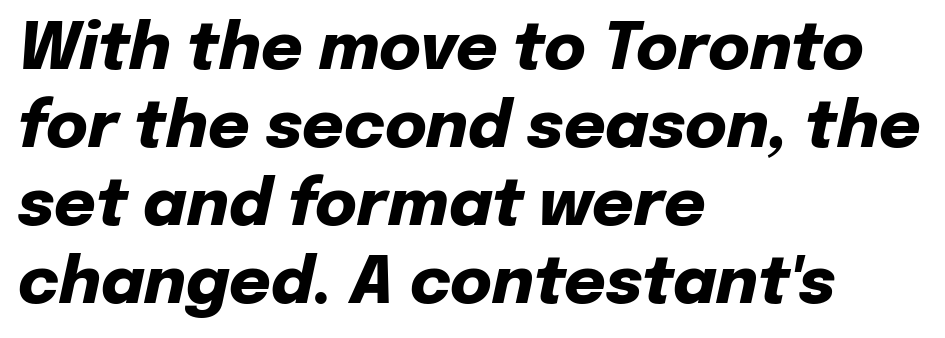
{"italic": "yes", "lean": "right", "slant_degrees": 12, "bold": "yes", "weight": "heavy", "width": "normal", "stroke_contrast": "low", "x_height": "medium", "monospaced": "no", "underline": "no", "align": "left", "line_spacing_ratio": 1.22, "letter_spacing": "normal", "letter_spacing_em": 0.0, "glyph_px": 64}
